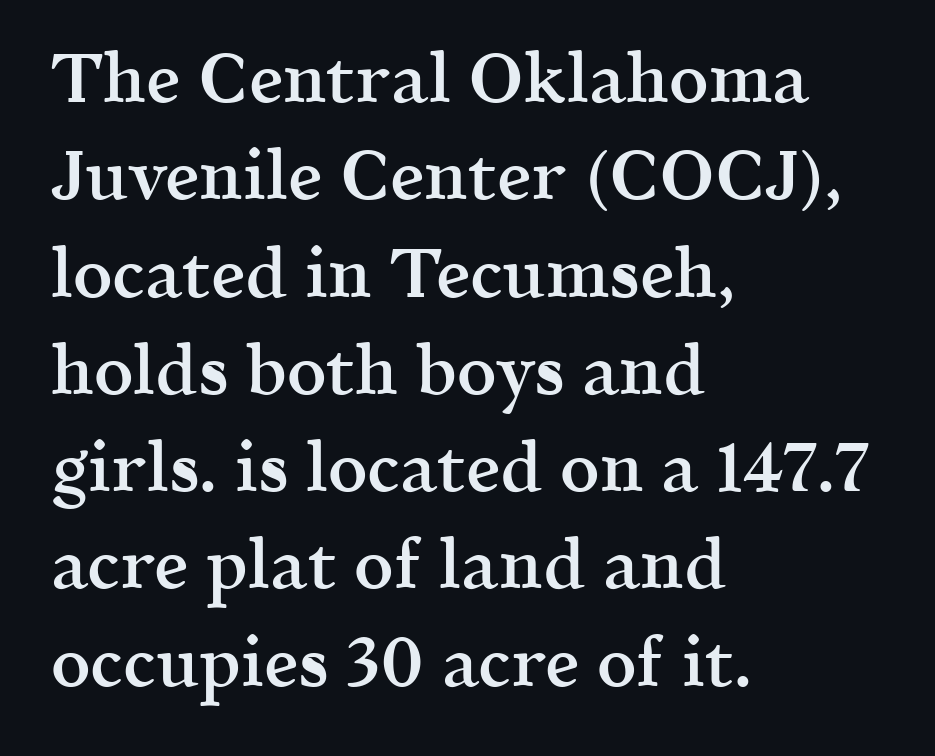
{"serif": "yes", "italic": "no", "bold": "semi", "weight": "semibold", "width": "normal", "x_height": "medium", "monospaced": "no", "underline": "no", "align": "left", "line_spacing": "normal", "line_spacing_ratio": 1.41, "letter_spacing": "normal", "letter_spacing_em": 0.0, "glyph_px": 69}
